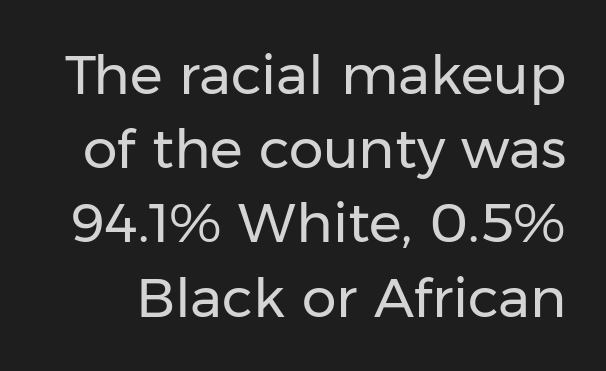
The image shows 55 px regular-weight sans-serif type, upright; set normal line spacing (1.35x), normal letter spacing, not underlined; low stroke contrast and a medium x-height.
